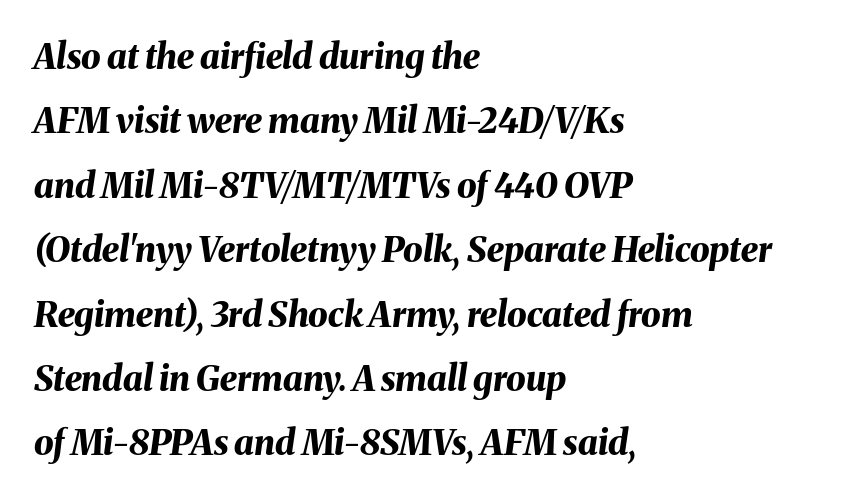
Observe the ordinary spacing: letters are neighbours, not strangers. The gap between lines stays unmarked. The sample has been set heavy, in full bold. The text carries the slant typical of an italic or oblique font. These lines are set flush left with a ragged right edge.
